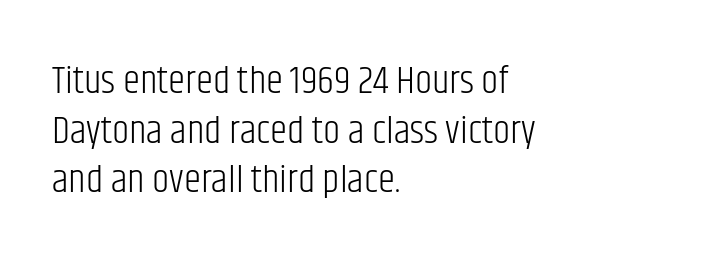
The image shows 39 px light, condensed sans-serif type, upright; set left-aligned, normal line spacing (1.27x), normal letter spacing, not underlined; low stroke contrast and a large x-height.
